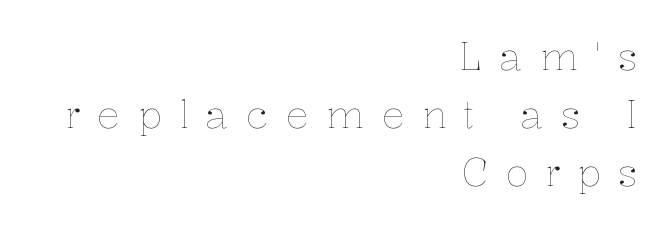
Q: Is the text bold? A: No.
Q: Is the text italic (slanted)? A: No, it is upright.
Q: Is the text underlined? A: No.
Q: How is the paragraph aligned? A: Right-aligned.
Q: Is the spacing between letters normal or unusually wide? A: Unusually wide.
Q: Is the spacing between lines tight, normal or loose? A: Normal.
Q: Width (condensed, normal, or wide)? A: Normal.
Q: Stroke contrast? A: Low.
Q: x-height? A: Medium.
Q: Monospaced? A: No.
